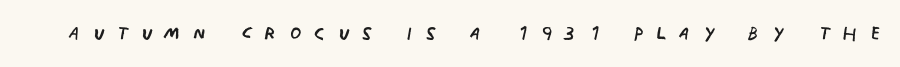
Q: Is the text bold? A: No.
Q: Is the text underlined? A: No.
Q: Is the spacing between letters normal or unusually wide? A: Unusually wide.
